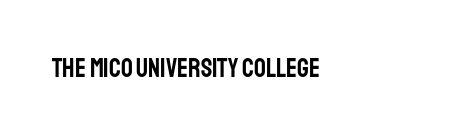
Q: Is the text italic (slanted)? A: No, it is upright.
Q: Is the text underlined? A: No.
Q: How is the paragraph aligned? A: Left-aligned.
Q: Is the spacing between letters normal or unusually wide? A: Normal.
